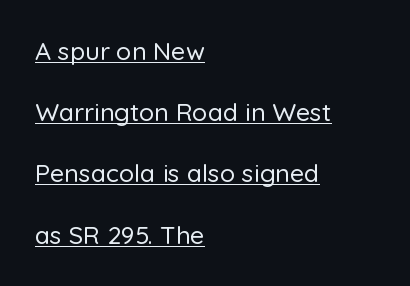
The image shows 25 px text type, upright; set left-aligned, loose line spacing (2.45x), normal letter spacing, underlined.
